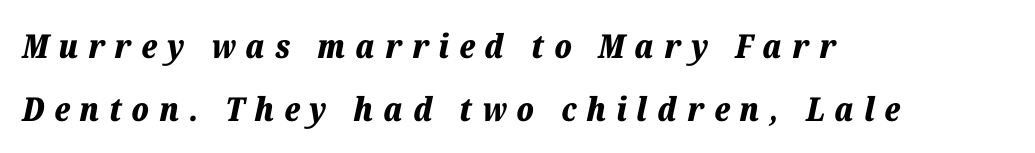
The image shows 33 px bold type, italic (leaning right); set left-aligned, loose line spacing (1.9x), unusually wide letter spacing (+0.3 em), not underlined; low stroke contrast and a medium x-height.
